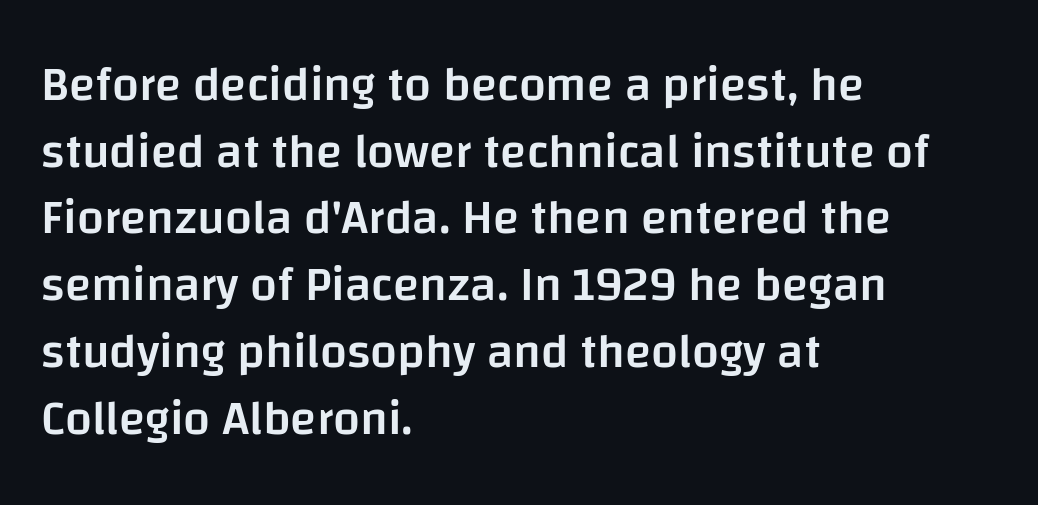
Q: Is the text bold? A: Semi-bold.
Q: Is the text italic (slanted)? A: No, it is upright.
Q: Is the typeface a serif or a sans-serif typeface? A: Sans-serif.
Q: Is the text underlined? A: No.
Q: How is the paragraph aligned? A: Left-aligned.
Q: Is the spacing between letters normal or unusually wide? A: Normal.
Q: Is the spacing between lines tight, normal or loose? A: Normal.
Q: Width (condensed, normal, or wide)? A: Normal.
Q: Stroke contrast? A: Low.
Q: x-height? A: Large.
Q: Monospaced? A: No.
